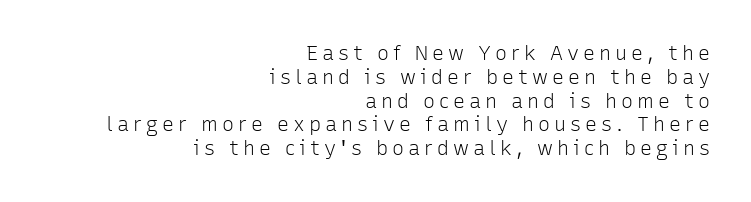
{"italic": "no", "bold": "no", "underline": "no", "align": "right", "line_spacing_ratio": 1.19, "letter_spacing": "wide", "letter_spacing_em": 0.2, "glyph_px": 20}
